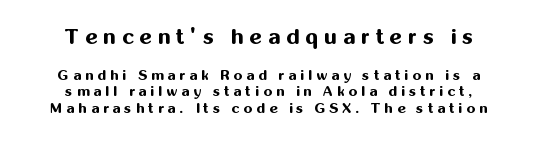
Only glyphs here, with clear space below each row. Honestly, the letter spacing is so wide it's the main thing you notice. A centered setting, common on invitations and titles, is used for this passage. Look at the glyph heights: the upper group is clearly the bigger setting.
